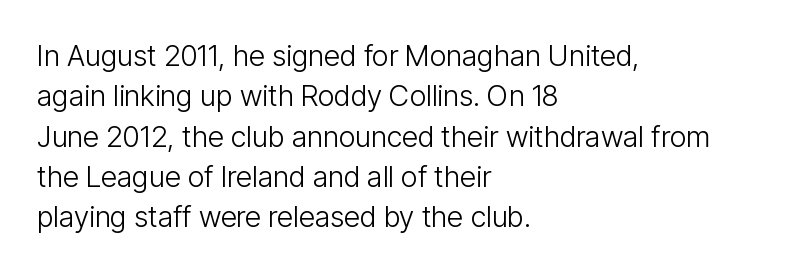
Q: Is the text bold? A: No.
Q: Is the text italic (slanted)? A: No, it is upright.
Q: Is the typeface a serif or a sans-serif typeface? A: Sans-serif.
Q: Is the text underlined? A: No.
Q: How is the paragraph aligned? A: Left-aligned.
Q: Is the spacing between letters normal or unusually wide? A: Normal.
Q: Is the spacing between lines tight, normal or loose? A: Normal.
Q: Width (condensed, normal, or wide)? A: Condensed.
Q: Stroke contrast? A: Low.
Q: x-height? A: Medium.
Q: Monospaced? A: No.
